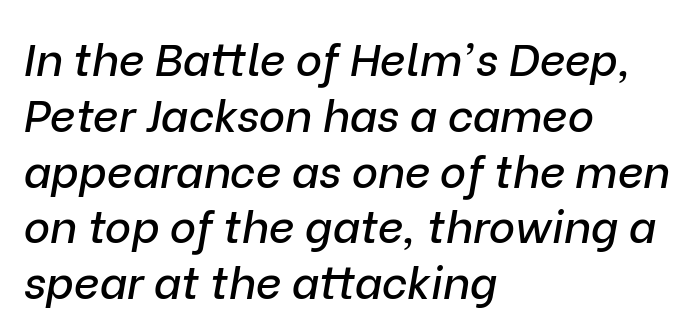
The image shows 45 px text type, italic (leaning right); set left-aligned, line spacing 1.24x, normal letter spacing, not underlined; low stroke contrast and a medium x-height.
